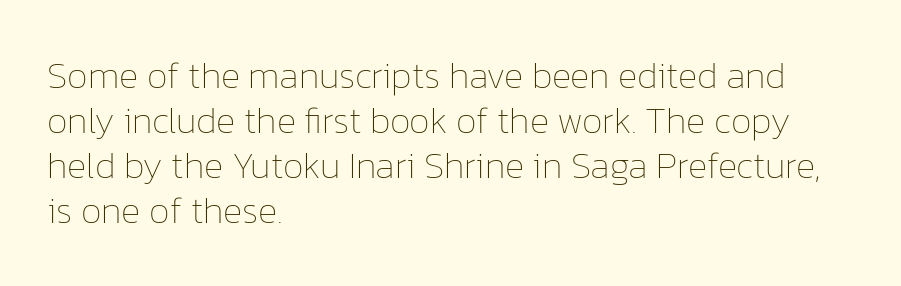
{"italic": "no", "bold": "no", "weight": "thin", "width": "normal", "stroke_contrast": "low", "x_height": "medium", "monospaced": "no", "underline": "no", "align": "left", "line_spacing_ratio": 1.22, "letter_spacing": "normal", "letter_spacing_em": 0.0, "glyph_px": 37}
